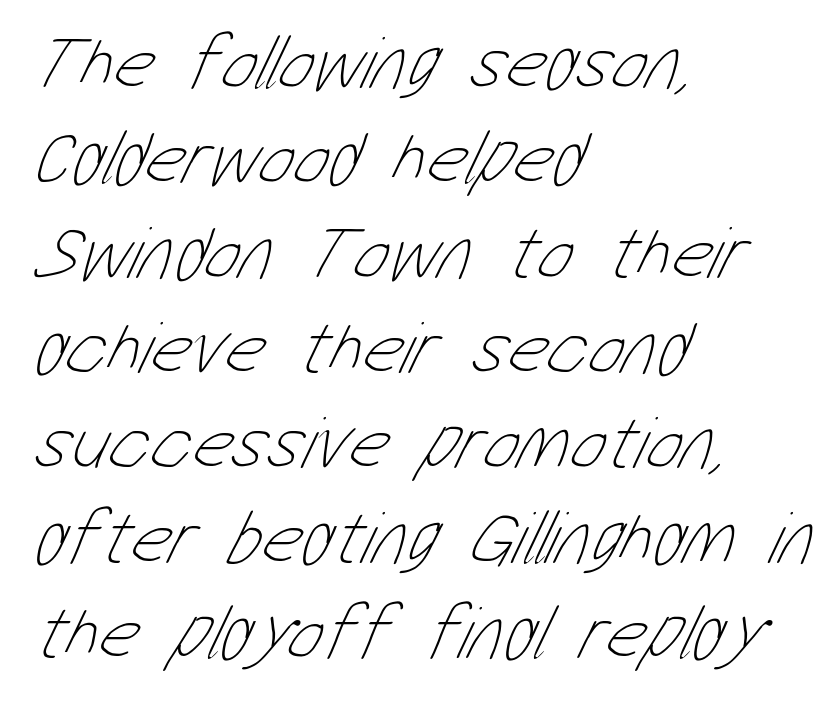
Q: Is the text bold? A: No.
Q: Is the text underlined? A: No.
Q: How is the paragraph aligned? A: Left-aligned.
Q: Is the spacing between letters normal or unusually wide? A: Normal.
Q: Is the spacing between lines tight, normal or loose? A: Normal.
Q: Width (condensed, normal, or wide)? A: Condensed.
Q: Stroke contrast? A: Low.
Q: x-height? A: Medium.
Q: Monospaced? A: No.
